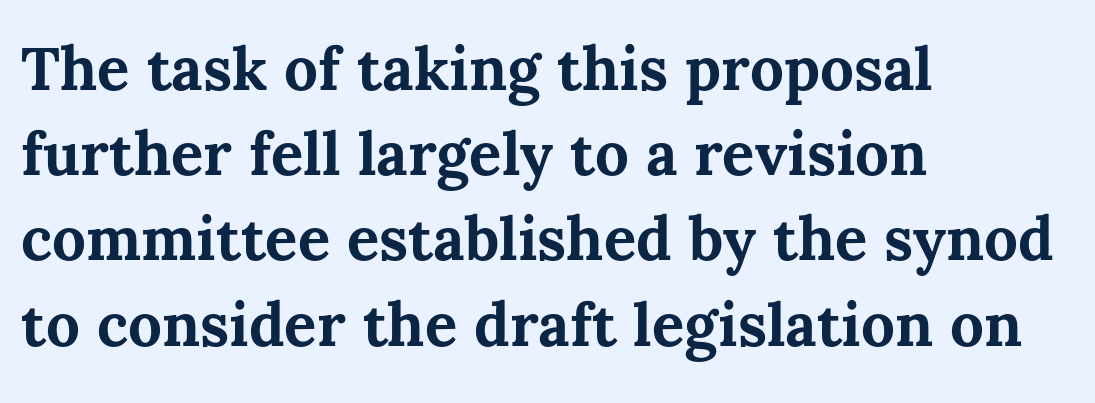
Q: Is the text bold? A: Yes.
Q: Is the text italic (slanted)? A: No, it is upright.
Q: Is the text underlined? A: No.
Q: How is the paragraph aligned? A: Left-aligned.
Q: Is the spacing between letters normal or unusually wide? A: Normal.
Q: Is the spacing between lines tight, normal or loose? A: Normal.
Q: Width (condensed, normal, or wide)? A: Normal.
Q: Stroke contrast? A: Medium.
Q: x-height? A: Medium.
Q: Monospaced? A: No.
